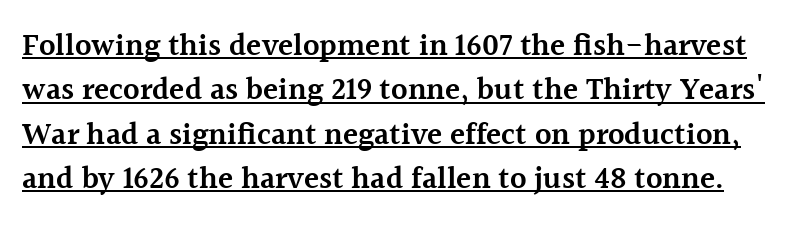
Are there feet on the stems? There are — it's a serif. A semibold gives these letters moderate extra thickness, short of bold. The typography opts for an upright posture over an oblique one. Quick note: underline on. Interline gaps are of average width in this sample. Standard letterfit; no display-style spreading of the glyphs.
